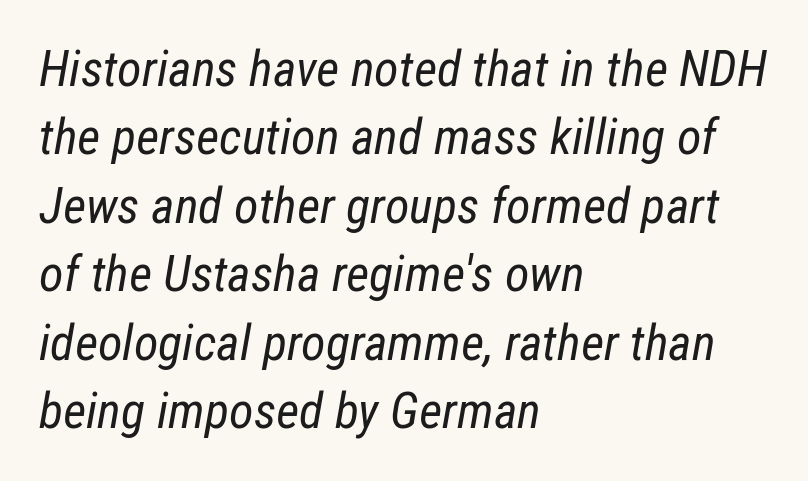
Q: Is the text bold? A: No.
Q: Is the text italic (slanted)? A: Yes, it leans right by about 12 degrees.
Q: Is the text underlined? A: No.
Q: How is the paragraph aligned? A: Left-aligned.
Q: Is the spacing between letters normal or unusually wide? A: Normal.
Q: Is the spacing between lines tight, normal or loose? A: Normal.
Q: Width (condensed, normal, or wide)? A: Condensed.
Q: Stroke contrast? A: Low.
Q: x-height? A: Medium.
Q: Monospaced? A: No.
